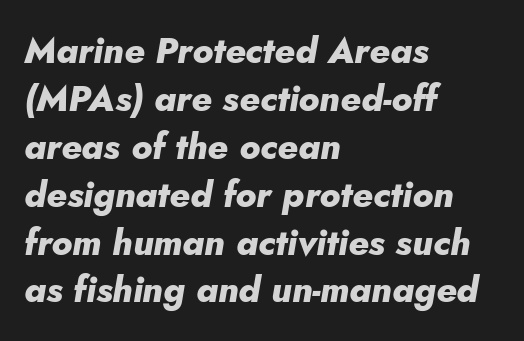
Q: Is the text bold? A: Yes.
Q: Is the text italic (slanted)? A: Yes, it leans right by about 10 degrees.
Q: Is the text underlined? A: No.
Q: How is the paragraph aligned? A: Left-aligned.
Q: Is the spacing between letters normal or unusually wide? A: Normal.
Q: Is the spacing between lines tight, normal or loose? A: Normal.
Q: Width (condensed, normal, or wide)? A: Normal.
Q: Stroke contrast? A: Low.
Q: x-height? A: Small.
Q: Monospaced? A: No.
